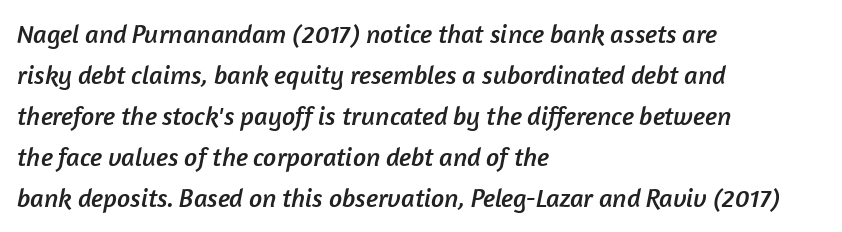
The image shows 26 px text type; set left-aligned, normal line spacing (1.58x), normal letter spacing, not underlined.
